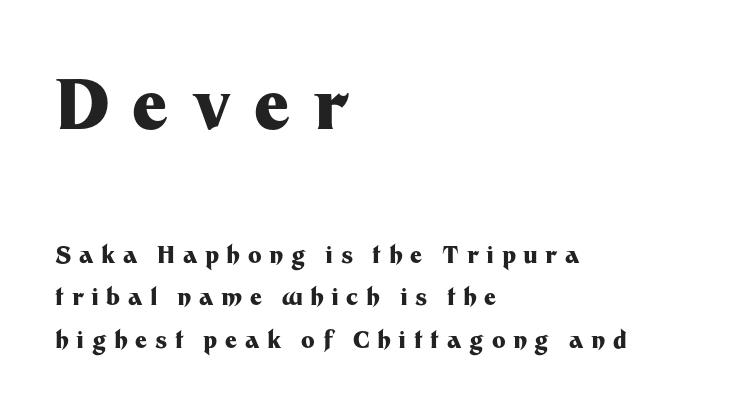
{"serif": "no", "italic": "no", "bold": "yes", "weight": "heavy", "width": "normal", "stroke_contrast": "medium", "x_height": "medium", "monospaced": "no", "underline": "no", "align": "left", "line_spacing_ratio": 1.85, "letter_spacing": "wide", "letter_spacing_em": 0.33, "larger_block": "first", "size_ratio": 3.0, "glyph_px": 69}
